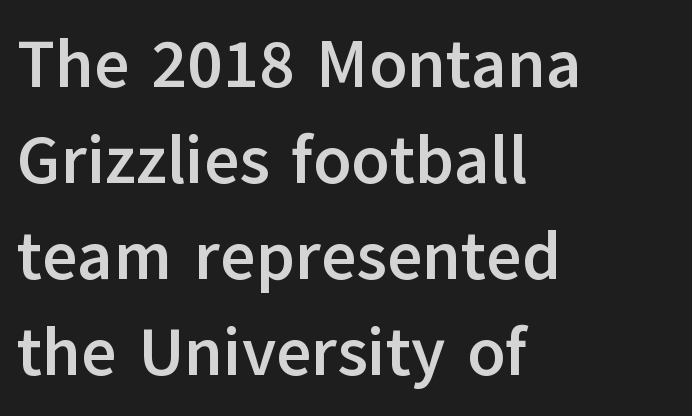
{"serif": "no", "italic": "no", "bold": "yes", "weight": "semibold", "width": "normal", "stroke_contrast": "low", "x_height": "medium", "monospaced": "no", "underline": "no", "align": "left", "line_spacing": "normal", "line_spacing_ratio": 1.41, "letter_spacing": "normal", "letter_spacing_em": 0.0, "glyph_px": 68}
